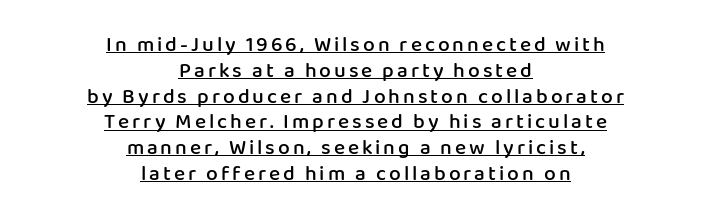
{"italic": "no", "bold": "semi", "underline": "yes", "align": "center", "line_spacing_ratio": 1.23, "glyph_px": 21}
